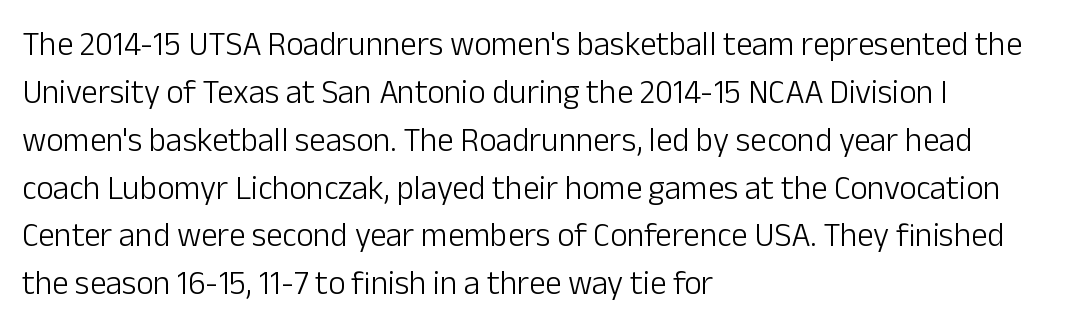
{"serif": "no", "italic": "no", "bold": "no", "weight": "light", "width": "normal", "stroke_contrast": "low", "x_height": "medium", "monospaced": "no", "underline": "no", "align": "left", "line_spacing": "normal", "line_spacing_ratio": 1.45, "letter_spacing": "normal", "letter_spacing_em": 0.0, "glyph_px": 33}
